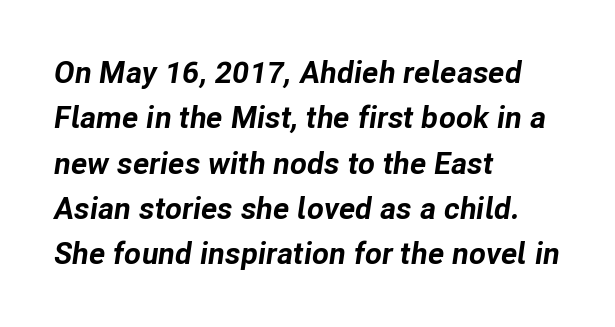
{"italic": "yes", "lean": "right", "slant_degrees": 8, "bold": "yes", "weight": "bold", "width": "normal", "stroke_contrast": "low", "x_height": "medium", "monospaced": "no", "underline": "no", "align": "left", "line_spacing": "normal", "line_spacing_ratio": 1.46, "letter_spacing": "normal", "letter_spacing_em": 0.0, "glyph_px": 31}
